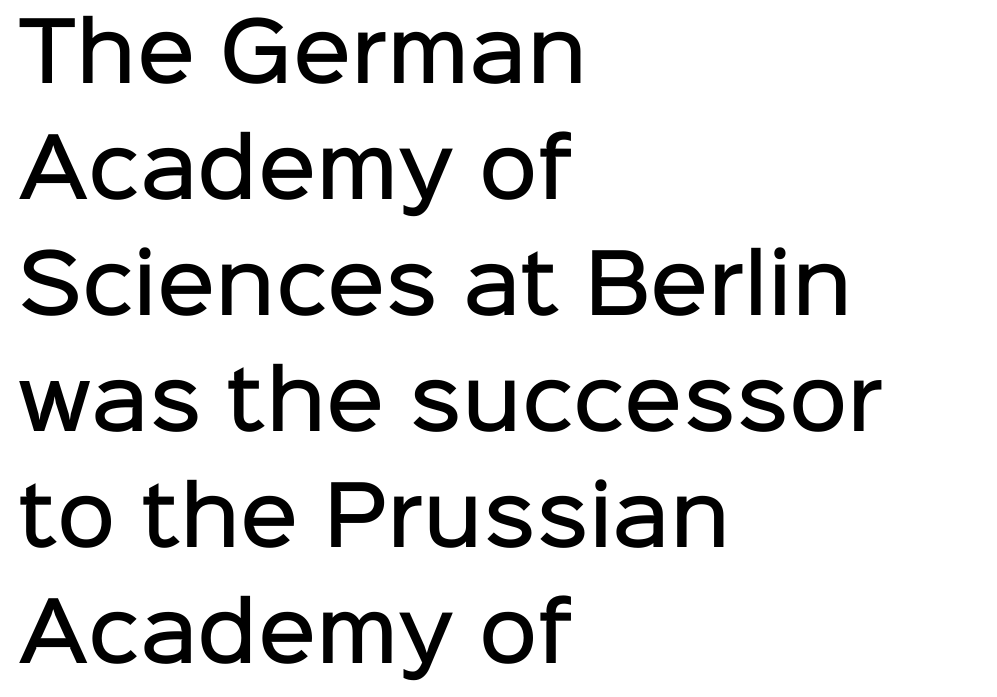
{"serif": "no", "italic": "no", "bold": "semi", "weight": "semibold", "width": "normal", "stroke_contrast": "low", "x_height": "medium", "monospaced": "no", "underline": "no", "align": "left", "line_spacing": "normal", "line_spacing_ratio": 1.45, "letter_spacing": "normal", "letter_spacing_em": 0.0, "glyph_px": 80}
